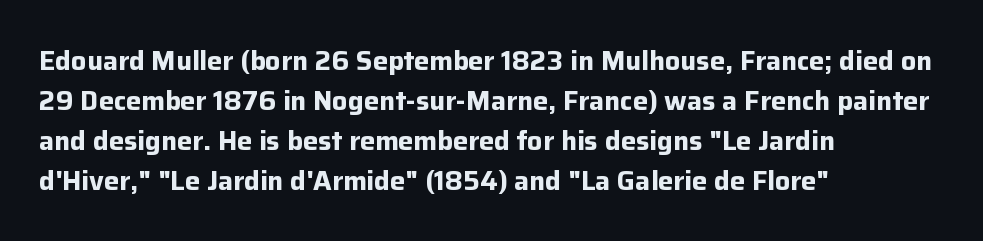
The image shows 27 px bold type, upright; set left-aligned, normal line spacing (1.48x), normal letter spacing, not underlined.
